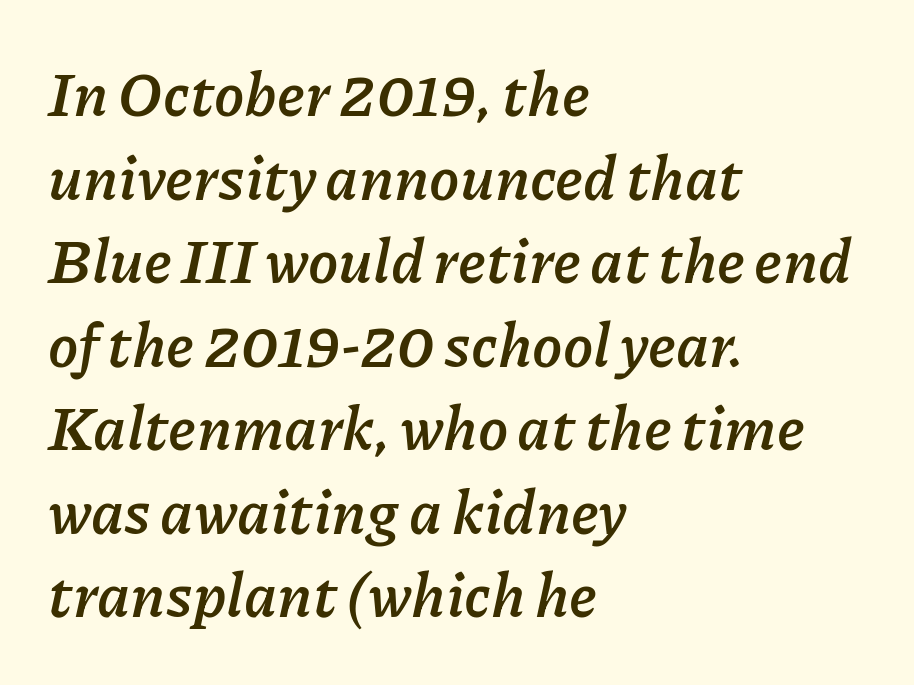
Q: Is the text bold? A: Yes.
Q: Is the text italic (slanted)? A: Yes, it leans right by about 11 degrees.
Q: Is the text underlined? A: No.
Q: How is the paragraph aligned? A: Left-aligned.
Q: Is the spacing between letters normal or unusually wide? A: Normal.
Q: Is the spacing between lines tight, normal or loose? A: Normal.
Q: Width (condensed, normal, or wide)? A: Normal.
Q: Stroke contrast? A: Low.
Q: x-height? A: Medium.
Q: Monospaced? A: No.
